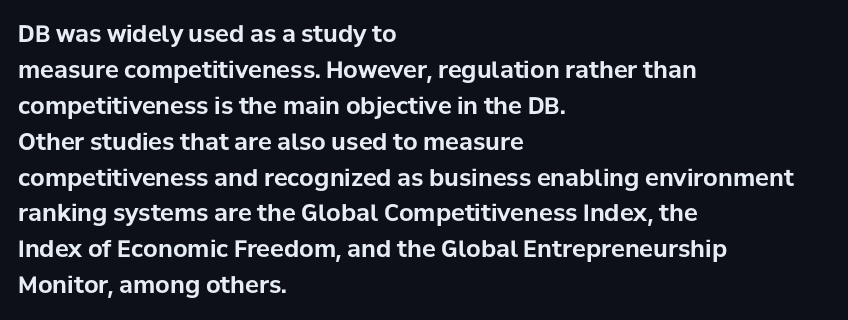
Q: Is the text bold? A: Yes.
Q: Is the text italic (slanted)? A: No, it is upright.
Q: Is the text underlined? A: No.
Q: How is the paragraph aligned? A: Left-aligned.
Q: Is the spacing between letters normal or unusually wide? A: Normal.
Q: Is the spacing between lines tight, normal or loose? A: Normal.
